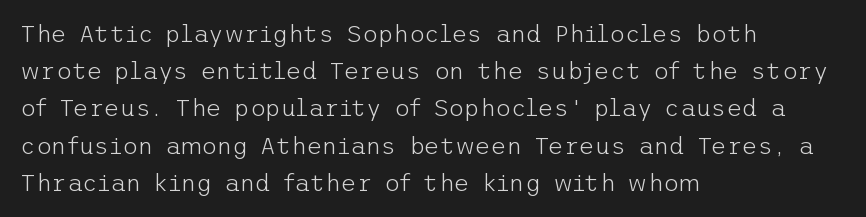
The image shows 24 px text type, upright; set left-aligned, normal line spacing (1.55x), normal letter spacing, not underlined.
